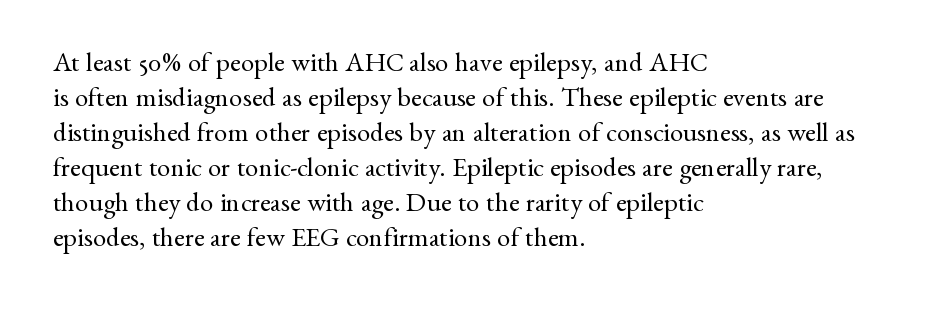
The image shows 27 px text type, upright; set left-aligned, normal line spacing (1.3x), normal letter spacing, not underlined.
